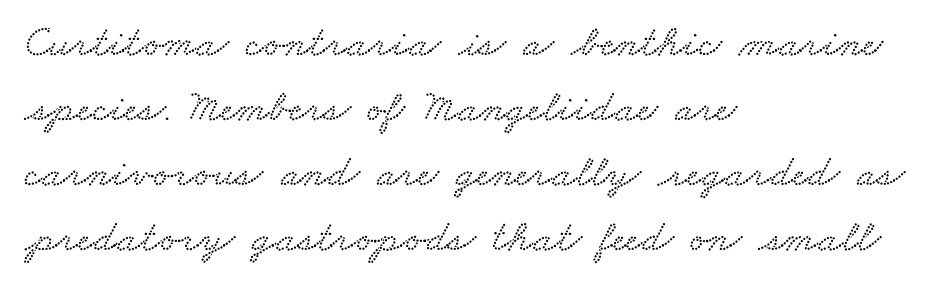
Q: Is the text underlined? A: No.
Q: How is the paragraph aligned? A: Left-aligned.
Q: Is the spacing between letters normal or unusually wide? A: Normal.
Q: Is the spacing between lines tight, normal or loose? A: Normal.
Q: Width (condensed, normal, or wide)? A: Wide.
Q: Stroke contrast? A: Low.
Q: x-height? A: Small.
Q: Monospaced? A: No.
